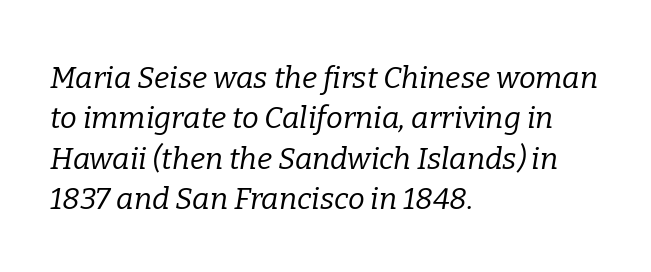
{"serif": "yes", "italic": "yes", "lean": "right", "slant_degrees": 9, "bold": "no", "weight": "regular", "width": "normal", "stroke_contrast": "low", "x_height": "medium", "monospaced": "no", "underline": "no", "align": "left", "line_spacing": "normal", "line_spacing_ratio": 1.35, "letter_spacing": "normal", "letter_spacing_em": 0.0, "glyph_px": 30}
